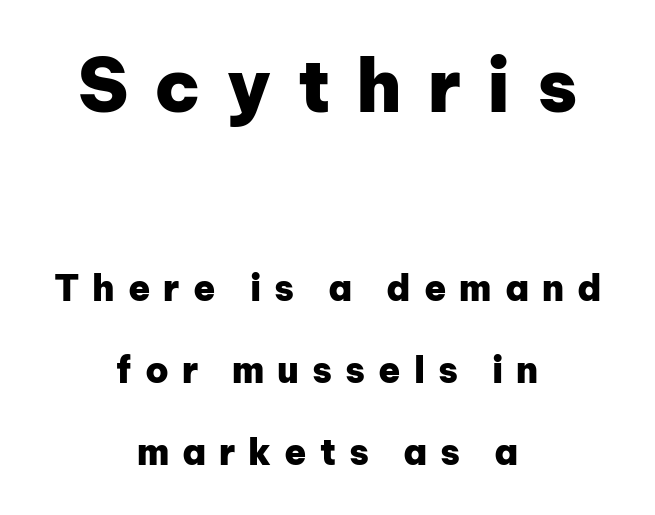
{"serif": "no", "italic": "no", "bold": "yes", "weight": "heavy", "width": "normal", "stroke_contrast": "low", "x_height": "medium", "monospaced": "no", "underline": "no", "align": "center", "line_spacing": "loose", "line_spacing_ratio": 2.29, "letter_spacing": "wide", "letter_spacing_em": 0.36, "larger_block": "first", "size_ratio": 2.03, "glyph_px": 73}
